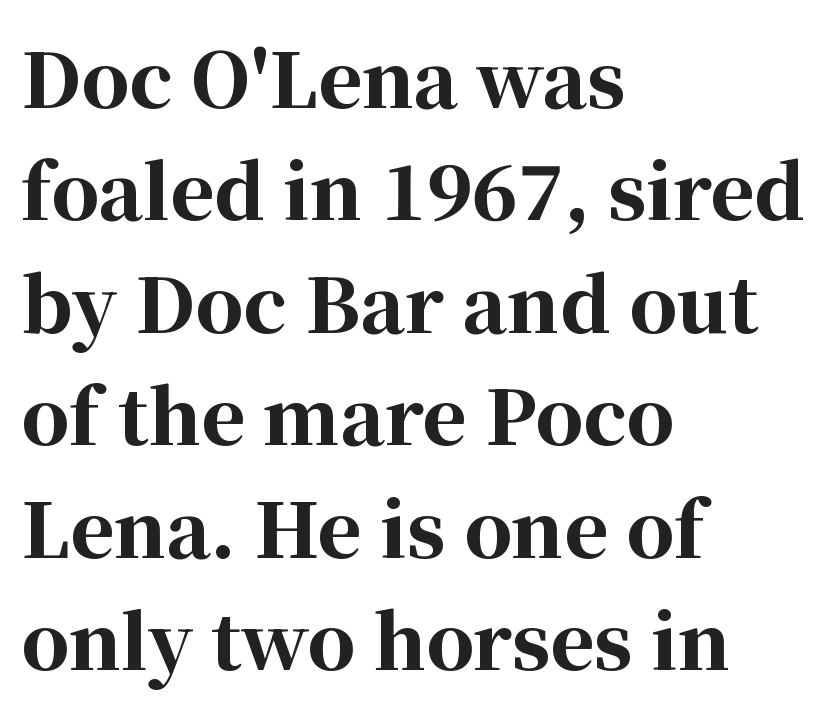
The image shows 75 px bold serif type, upright; set left-aligned, normal line spacing (1.5x), normal letter spacing, not underlined; high stroke contrast and a medium x-height.
